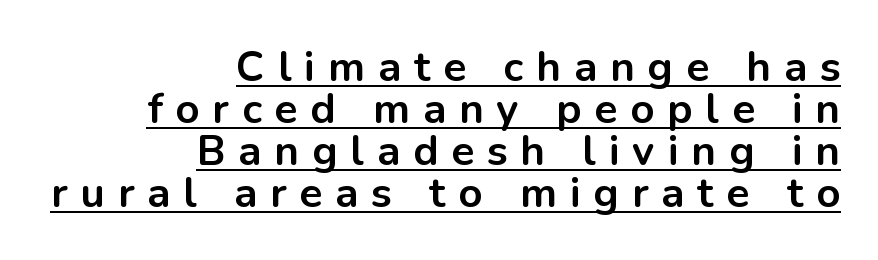
The image shows 42 px bold sans-serif type, upright; set right-aligned, tight line spacing (1.0x), unusually wide letter spacing (+0.31 em), underlined; low stroke contrast and a medium x-height.
